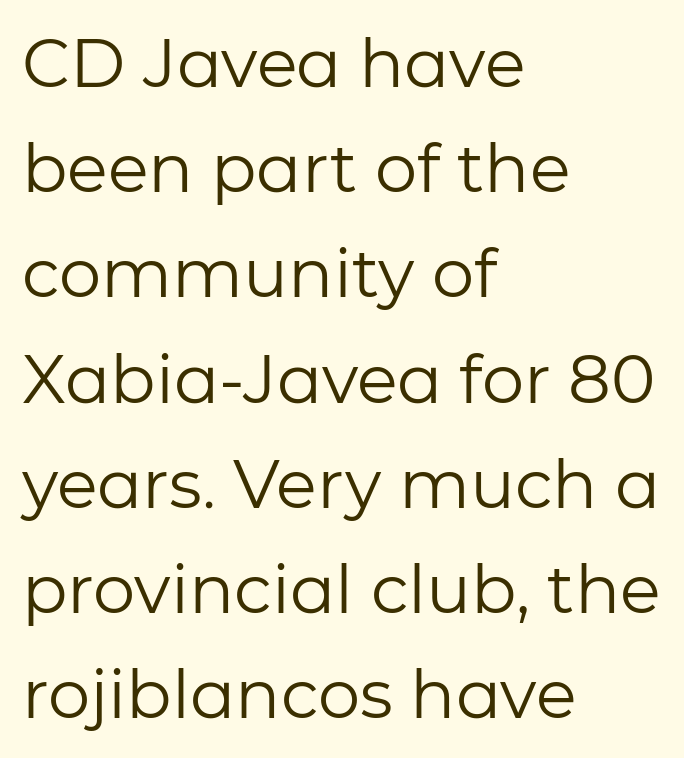
The cut favours lightness, reaching ordinary text weight at its darkest. This sample keeps an unexceptional amount of space between lines. The setting favours the left margin, as ordinary paragraphs usually do. Character widths vary here, with narrow letters taking less room than wide ones.
